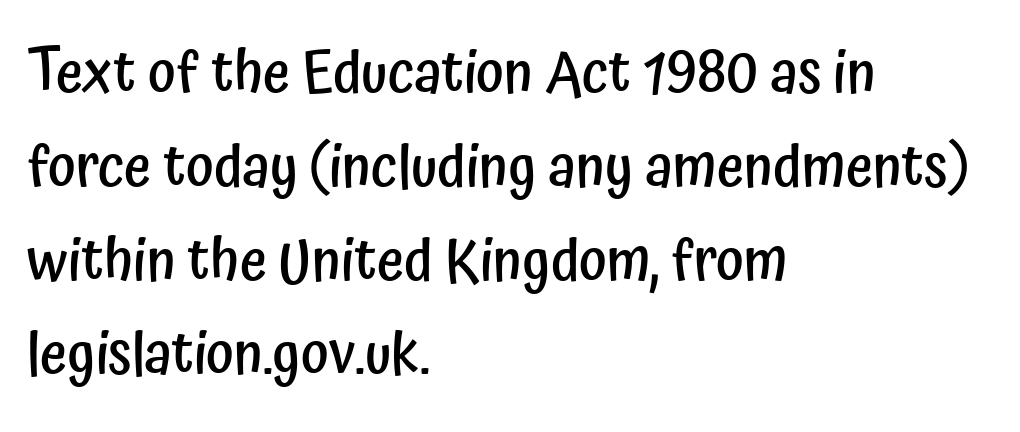
{"serif": "no", "italic": "no", "bold": "semi", "weight": "semibold", "width": "condensed", "stroke_contrast": "low", "x_height": "medium", "monospaced": "no", "underline": "no", "align": "left", "line_spacing": "normal", "line_spacing_ratio": 1.59, "letter_spacing": "normal", "letter_spacing_em": 0.0, "glyph_px": 59}
